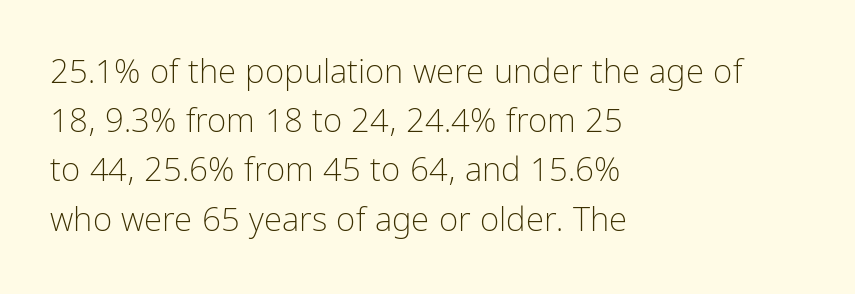
The image shows 33 px light, condensed sans-serif type, upright; set left-aligned, normal line spacing (1.49x), normal letter spacing, not underlined; low stroke contrast and a medium x-height.
